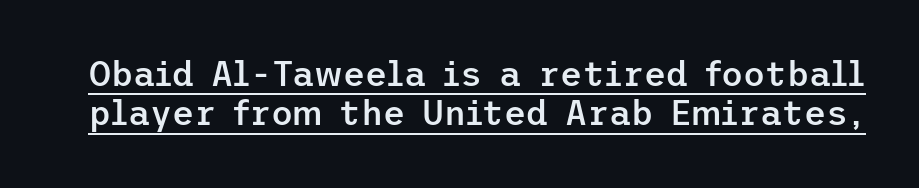
The image shows 34 px semibold sans-serif type, upright; set line spacing 1.16x, normal letter spacing, underlined; low stroke contrast and a medium x-height.
